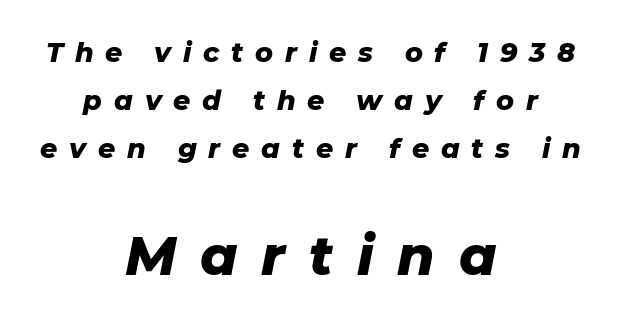
{"italic": "yes", "lean": "right", "slant_degrees": 11, "bold": "yes", "weight": "heavy", "width": "normal", "stroke_contrast": "low", "x_height": "medium", "monospaced": "no", "underline": "no", "align": "center", "line_spacing_ratio": 1.78, "letter_spacing": "wide", "letter_spacing_em": 0.44, "larger_block": "second", "size_ratio": 2.0, "glyph_px": 54}
